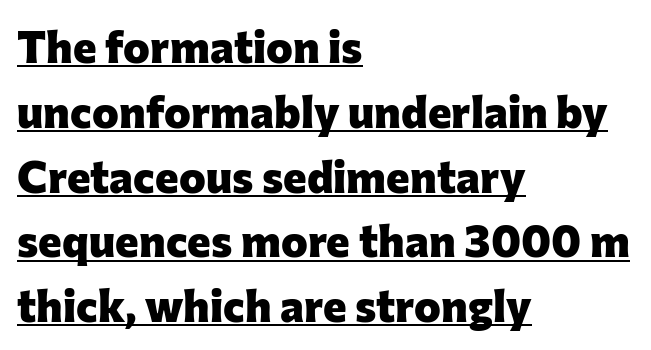
The typesetter chose a ragged-right arrangement here. A full-strength bold gives these letters their thick strokes. You could not count columns in this text — the font is proportionally spaced. The rendered words wear a rule along their underside.
